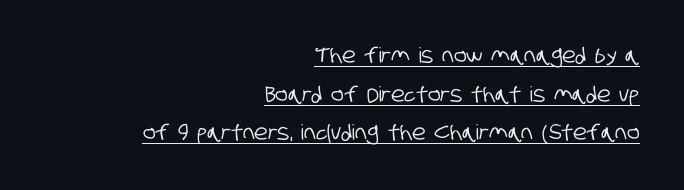
The image shows 21 px text type; set right-aligned, line spacing 1.84x, normal letter spacing, underlined.
